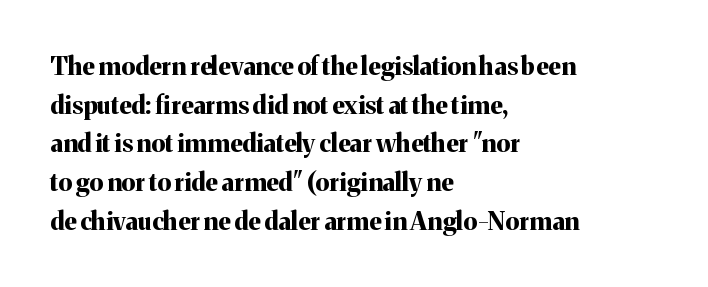
{"italic": "no", "bold": "yes", "underline": "no", "align": "left", "line_spacing": "normal", "line_spacing_ratio": 1.55, "letter_spacing": "normal", "letter_spacing_em": 0.0, "glyph_px": 25}
